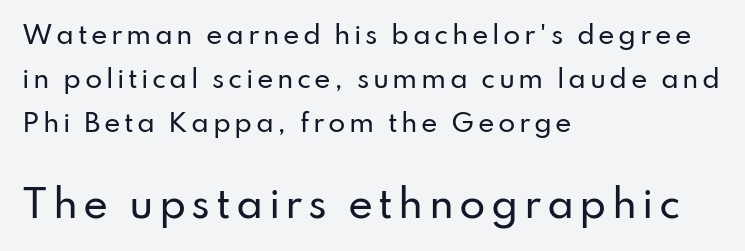
{"serif": "no", "italic": "no", "width": "normal", "stroke_contrast": "low", "x_height": "small", "monospaced": "no", "underline": "no", "align": "left", "line_spacing_ratio": 1.77, "larger_block": "second", "size_ratio": 1.52, "glyph_px": 38}
